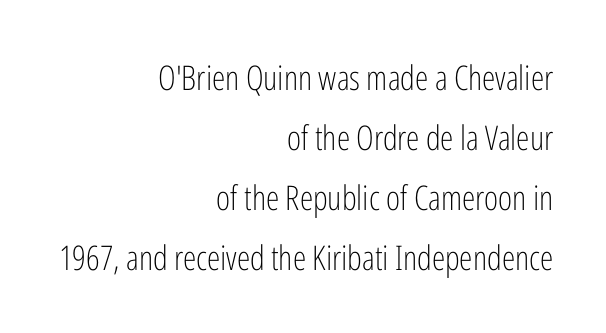
The face used here is proportionally spaced, like ordinary book or web type. You can tell it's not italic because the verticals are truly vertical. Every row of glyphs terminates at an identical x-position on the right. Glyph-to-glyph distance matches everyday printed text.
